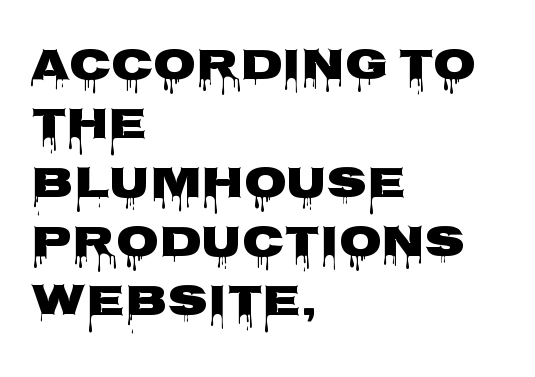
Normally led — the rows are evenly, conventionally spaced. The lettering holds an erect, upright posture throughout. These lines are rendered in a variable-pitch font. Look at the bottom of the vertical strokes: they stop flat, with no serifs. The strip under each line holds only bare page. Where is the straight margin? On the left.
